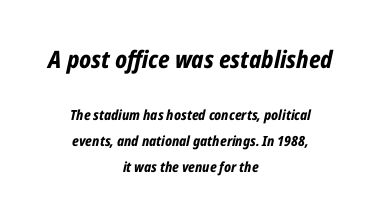
Character size in the leading block exceeds that of the trailing block. The area under the type is left untouched. The horizontal fit of the characters is conventional and even. The glyphs look as if they've been sheared to an angle.
